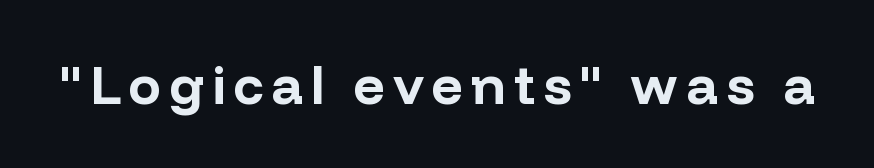
{"serif": "no", "italic": "no", "bold": "yes", "weight": "bold", "width": "normal", "stroke_contrast": "low", "x_height": "medium", "monospaced": "no", "underline": "no", "glyph_px": 54}
